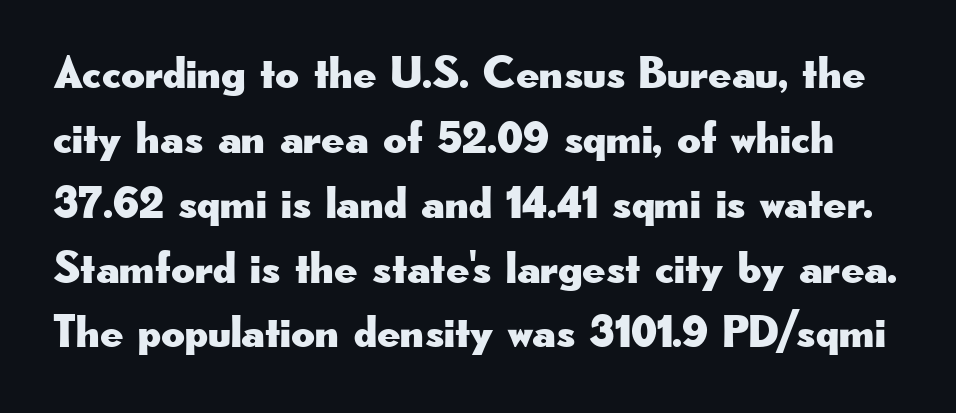
Beneath every word, the page is bare. The letterforms sit shoulder to shoulder at normal distance. No feet cap the strokes, marking this as sans-serif type. Normally led — the rows are evenly, conventionally spaced.
